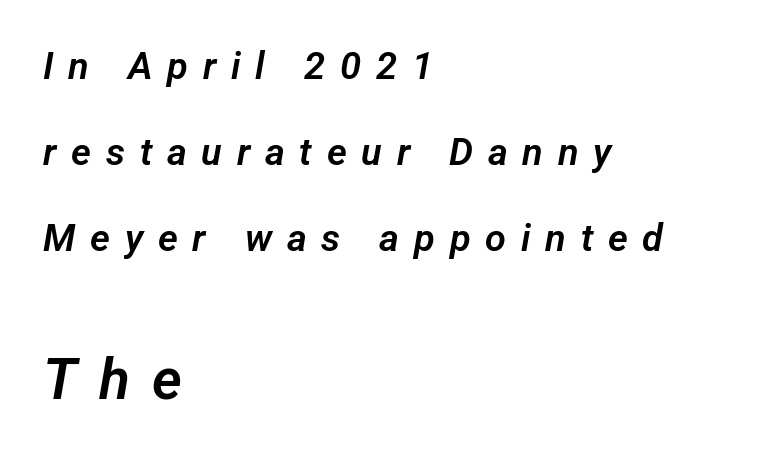
The image shows 57 px sans-serif type; set left-aligned, loose line spacing (2.26x), unusually wide letter spacing (+0.39 em), not underlined; the second (bottom) block is 1.5x larger; low stroke contrast and a medium x-height.
